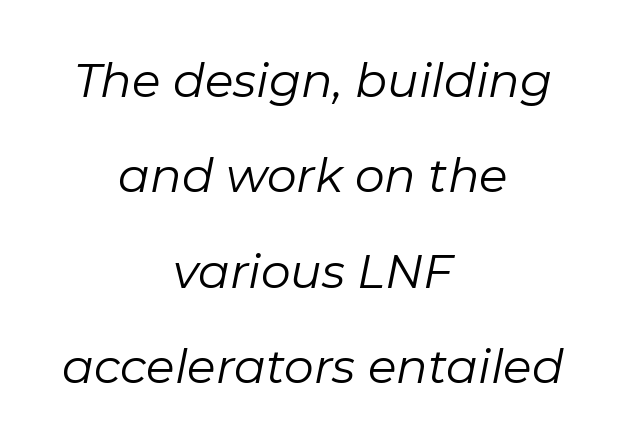
Q: Is the text bold? A: No.
Q: Is the text italic (slanted)? A: Yes, it leans right by about 11 degrees.
Q: Is the text underlined? A: No.
Q: How is the paragraph aligned? A: Centered.
Q: Is the spacing between letters normal or unusually wide? A: Normal.
Q: Is the spacing between lines tight, normal or loose? A: Loose.
Q: Width (condensed, normal, or wide)? A: Normal.
Q: Stroke contrast? A: Low.
Q: x-height? A: Medium.
Q: Monospaced? A: No.
